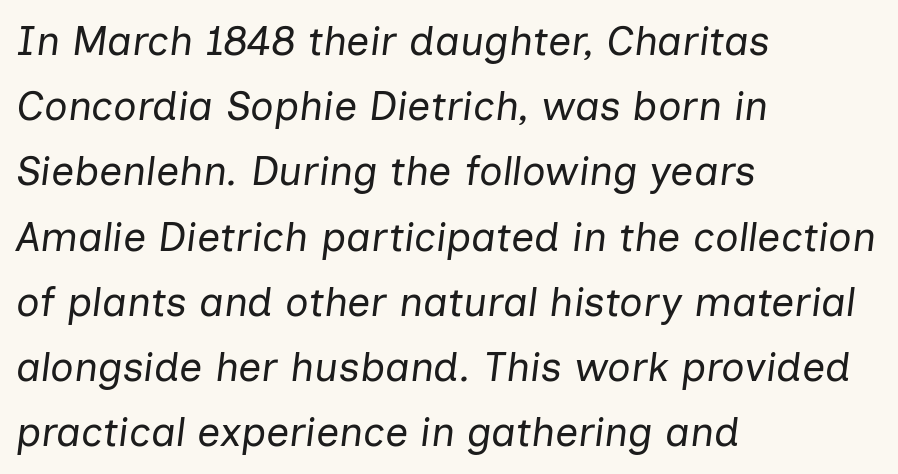
This sample has the flowing, uneven cadence of proportional lettering. The glyphs look as if they've been sheared to an angle. The space between consecutive lines is moderate. No heavy texture on the line: the type isn't bold. Here the glyphs are tracked normally, forming tight word shapes. In CSS terms this would be text-align: left.
